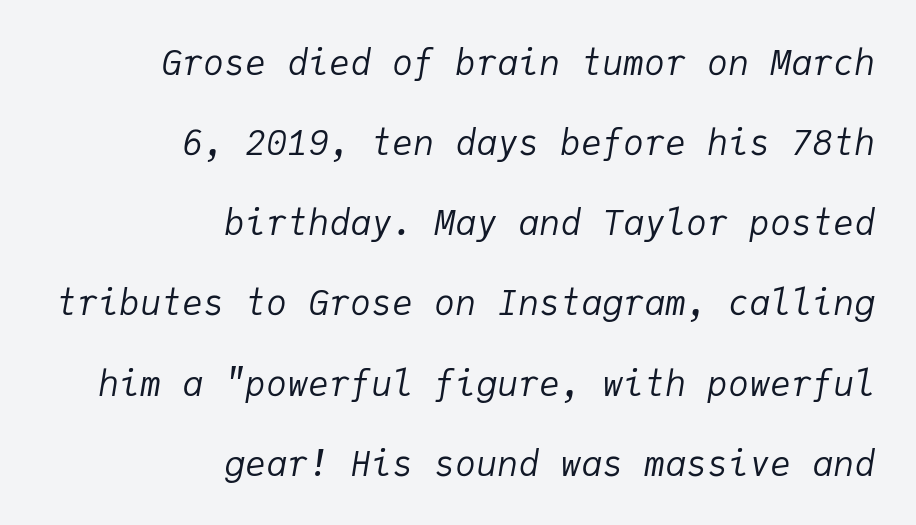
Q: Is the text bold? A: No.
Q: Is the text italic (slanted)? A: Yes, it leans right by about 9 degrees.
Q: Is the text underlined? A: No.
Q: How is the paragraph aligned? A: Right-aligned.
Q: Is the spacing between letters normal or unusually wide? A: Normal.
Q: Is the spacing between lines tight, normal or loose? A: Loose.
Q: Width (condensed, normal, or wide)? A: Normal.
Q: Stroke contrast? A: Low.
Q: x-height? A: Medium.
Q: Monospaced? A: Yes.
